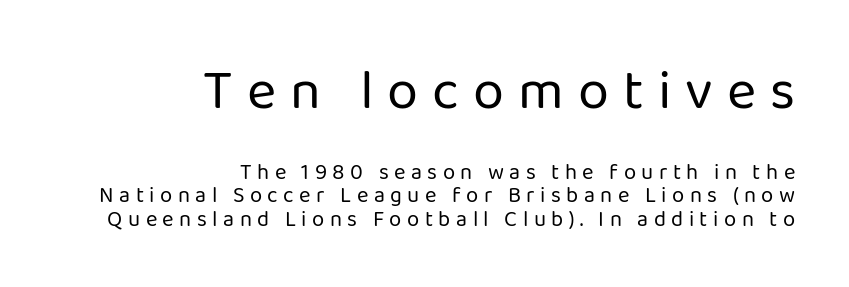
You could barely slide anything between these rows. The face used here is a sans, in the tradition of grotesques and geometrics. The weight would be labelled regular, book, light, or lighter still. The specimen reads as upright at a glance. Here the designer chose a conventional face with non-uniform glyph widths. Size contrast runs from large at the top to small at the bottom.
